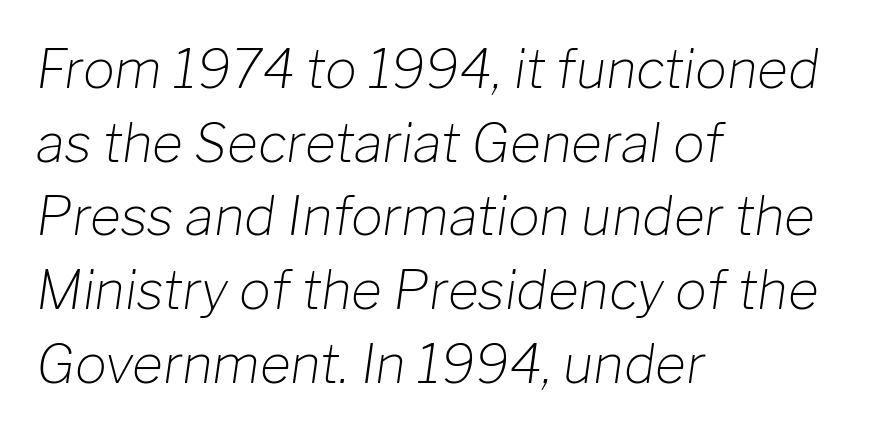
These lines keep a tight, regular rhythm from letter to letter. Summary of weight: not heavy and not bold. The space beneath each line is pristine and unruled. A normal amount of white space separates one row of letters from the next. You could not count columns in this text — the font is proportionally spaced.
